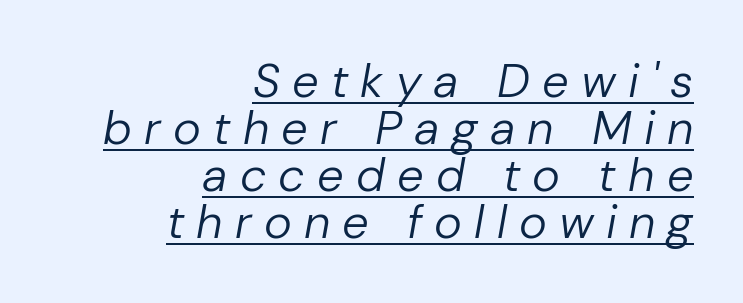
Q: Is the text bold? A: No.
Q: Is the text italic (slanted)? A: Yes, it leans right by about 10 degrees.
Q: Is the text underlined? A: Yes.
Q: How is the paragraph aligned? A: Right-aligned.
Q: Is the spacing between letters normal or unusually wide? A: Unusually wide.
Q: Is the spacing between lines tight, normal or loose? A: Tight.
Q: Width (condensed, normal, or wide)? A: Normal.
Q: Stroke contrast? A: Low.
Q: x-height? A: Medium.
Q: Monospaced? A: No.
